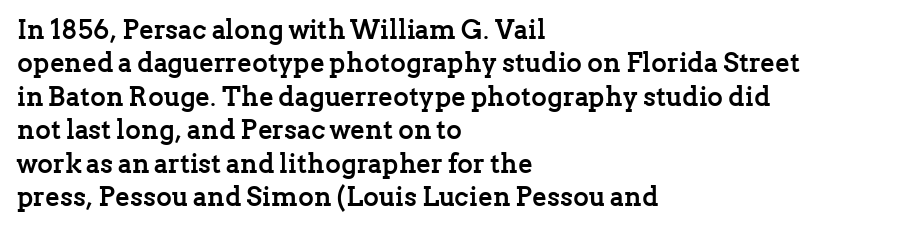
The image shows 27 px bold type, upright; set left-aligned, line spacing 1.24x, normal letter spacing, not underlined.
